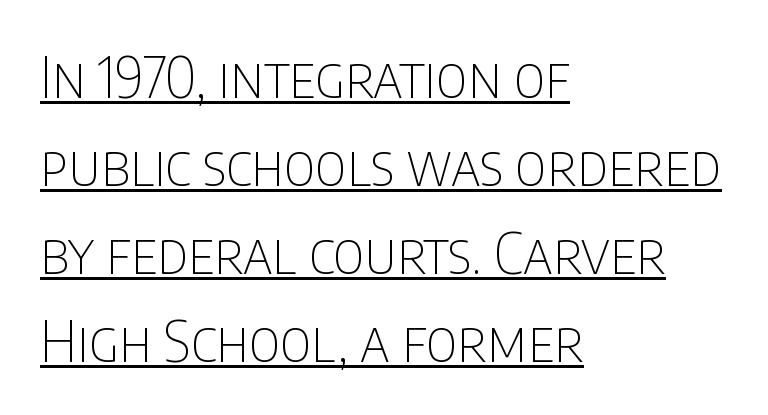
The image shows 56 px thin, condensed sans-serif type, upright; set left-aligned, normal line spacing (1.57x), normal letter spacing, underlined; low stroke contrast and a large x-height.
